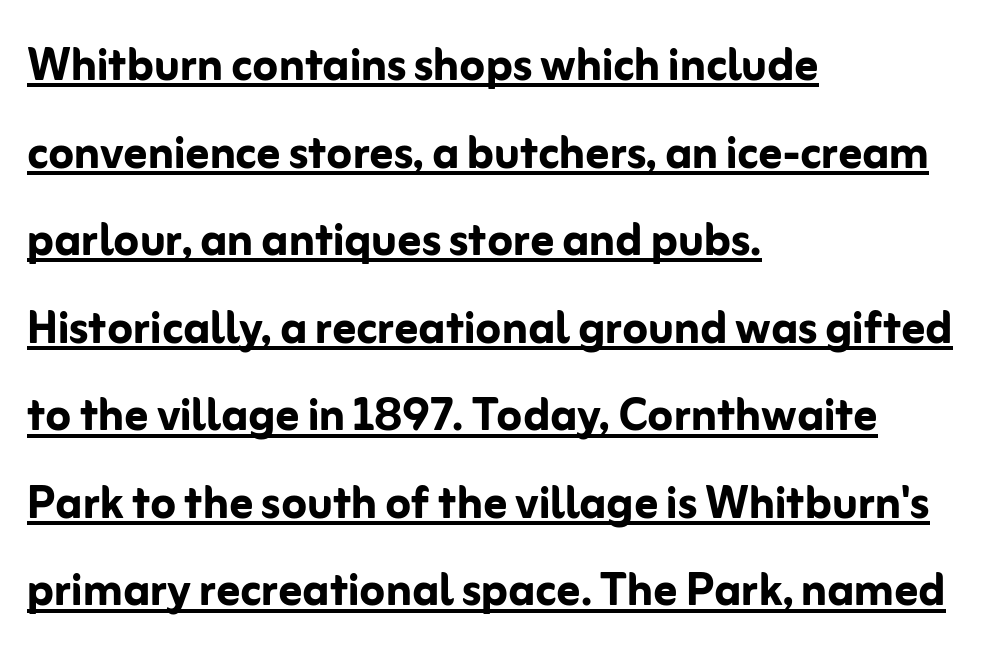
The image shows 58 px semibold sans-serif type, upright; set left-aligned, normal line spacing (1.51x), normal letter spacing, underlined; low stroke contrast and a medium x-height.
